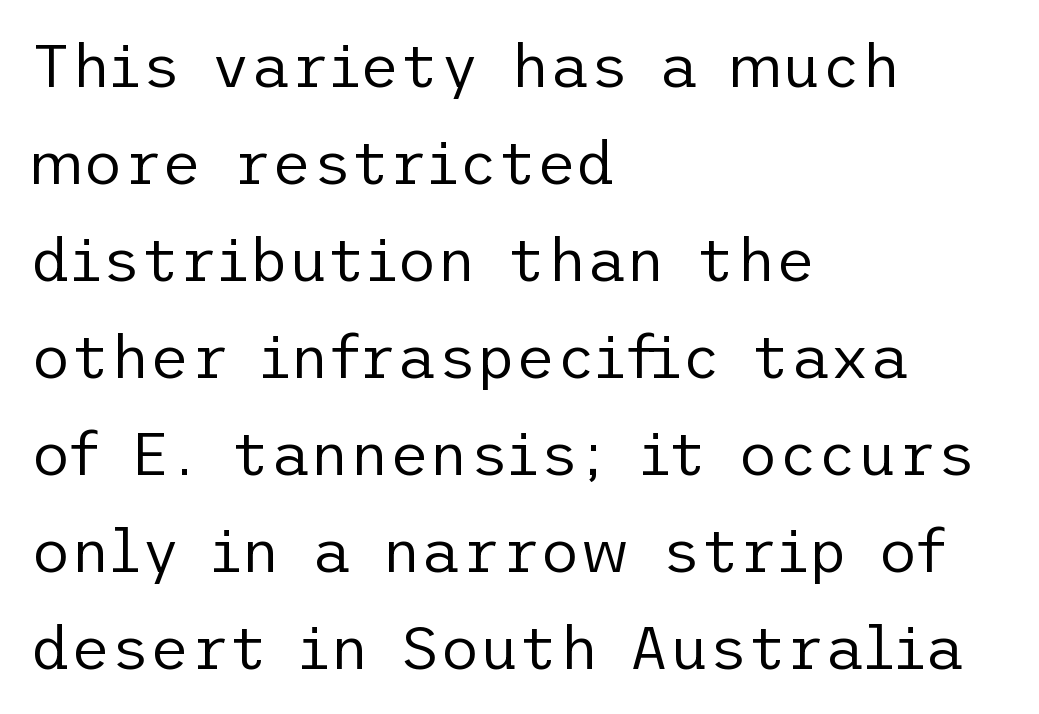
The image shows 61 px regular-weight sans-serif type, upright; set left-aligned, normal line spacing (1.59x), normal letter spacing, not underlined; low stroke contrast and a medium x-height.
